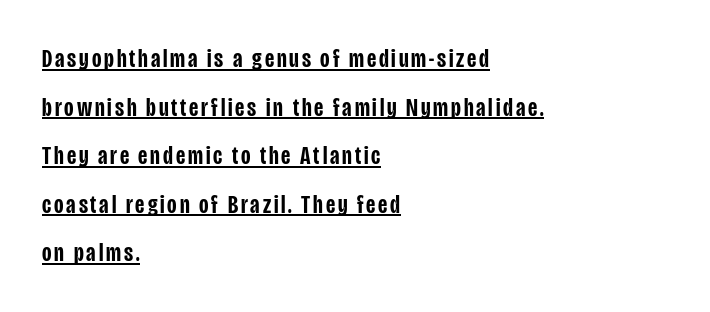
Q: Is the text bold? A: Semi-bold.
Q: Is the text italic (slanted)? A: No, it is upright.
Q: Is the text underlined? A: Yes.
Q: How is the paragraph aligned? A: Left-aligned.
